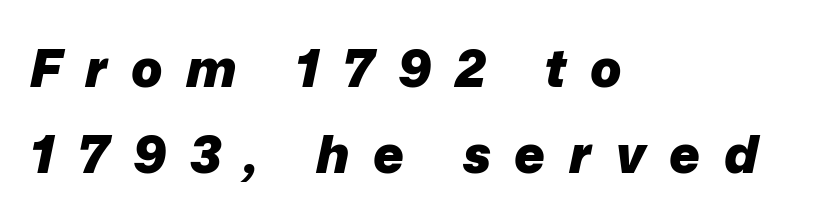
Q: Is the text bold? A: Yes.
Q: Is the text italic (slanted)? A: Yes, it leans right by about 12 degrees.
Q: Is the text underlined? A: No.
Q: How is the paragraph aligned? A: Left-aligned.
Q: Is the spacing between letters normal or unusually wide? A: Unusually wide.
Q: Is the spacing between lines tight, normal or loose? A: Normal.
Q: Width (condensed, normal, or wide)? A: Normal.
Q: Stroke contrast? A: Low.
Q: x-height? A: Medium.
Q: Monospaced? A: No.
